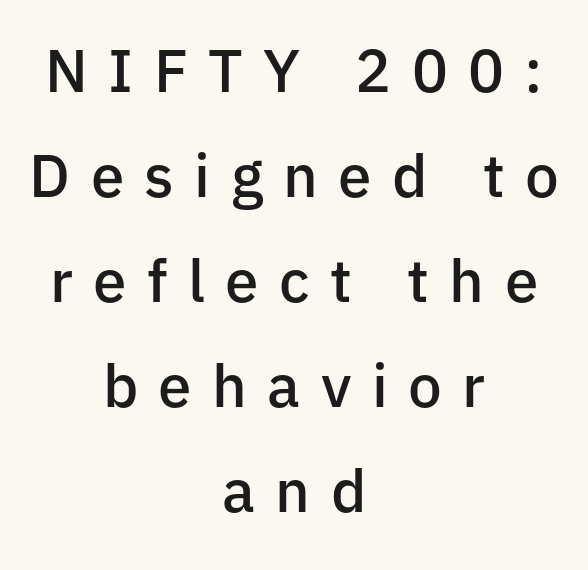
{"serif": "no", "italic": "no", "bold": "semi", "weight": "semibold", "width": "normal", "stroke_contrast": "low", "x_height": "medium", "monospaced": "no", "underline": "no", "align": "center", "line_spacing_ratio": 1.75, "letter_spacing": "wide", "letter_spacing_em": 0.34, "glyph_px": 60}
